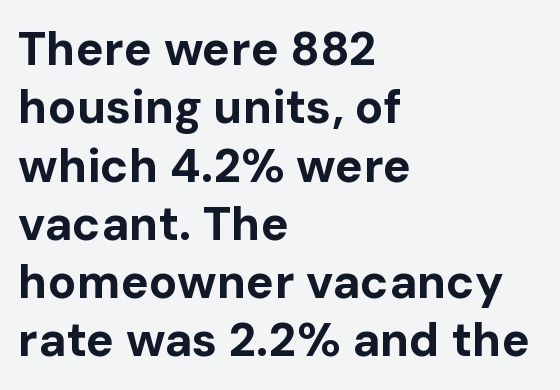
{"serif": "no", "italic": "no", "bold": "yes", "weight": "bold", "width": "normal", "stroke_contrast": "low", "x_height": "medium", "monospaced": "no", "underline": "no", "align": "left", "line_spacing_ratio": 1.24, "letter_spacing": "normal", "letter_spacing_em": 0.0, "glyph_px": 47}
